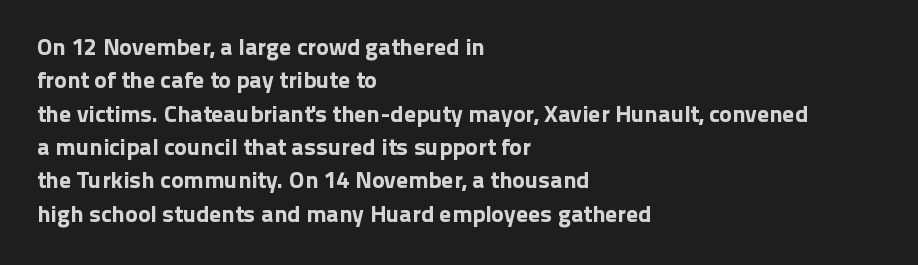
{"italic": "no", "underline": "no", "align": "left", "line_spacing": "normal", "line_spacing_ratio": 1.39, "letter_spacing": "normal", "letter_spacing_em": 0.0, "glyph_px": 24}
